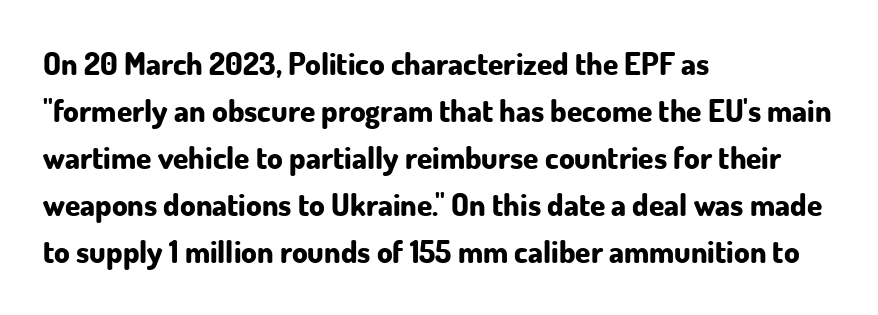
{"serif": "no", "italic": "no", "bold": "yes", "weight": "bold", "width": "normal", "stroke_contrast": "low", "x_height": "small", "monospaced": "no", "underline": "no", "align": "left", "line_spacing": "normal", "line_spacing_ratio": 1.52, "letter_spacing": "normal", "letter_spacing_em": 0.0, "glyph_px": 31}
